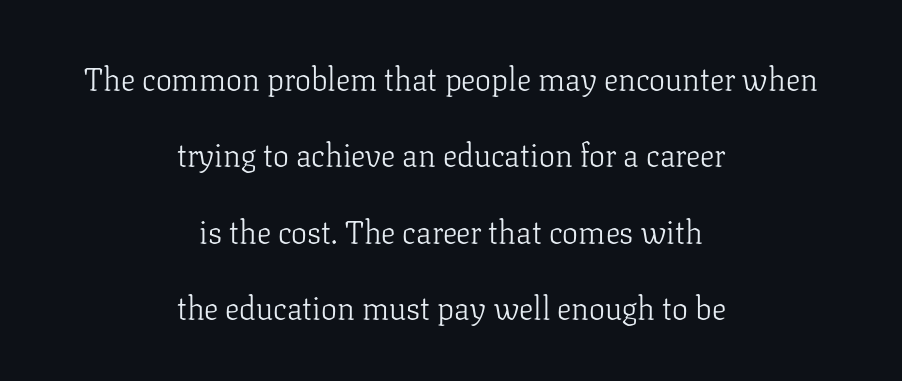
The image shows 32 px light serif type, upright; set centered, loose line spacing (2.39x), normal letter spacing, not underlined; low stroke contrast and a medium x-height.
